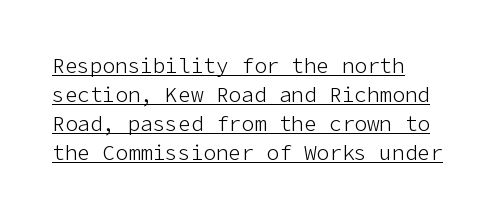
The image shows 21 px text type, upright; set left-aligned, normal line spacing (1.38x), normal letter spacing, underlined.
